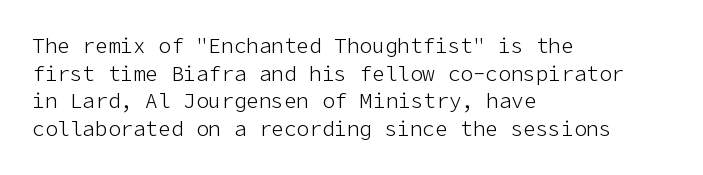
{"italic": "no", "bold": "no", "underline": "no", "align": "left", "line_spacing": "normal", "line_spacing_ratio": 1.32, "letter_spacing": "normal", "letter_spacing_em": 0.0, "glyph_px": 21}
